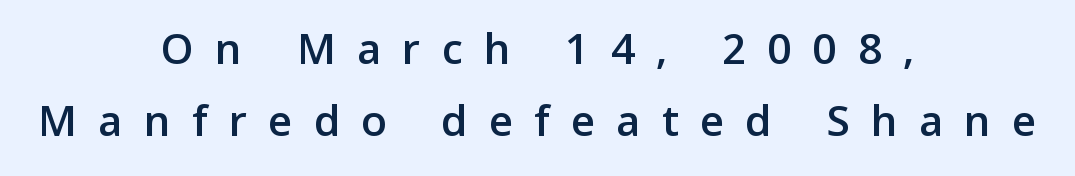
The image shows 47 px sans-serif type, upright; set centered, normal line spacing (1.54x), unusually wide letter spacing (+0.45 em), not underlined; low stroke contrast and a medium x-height.
